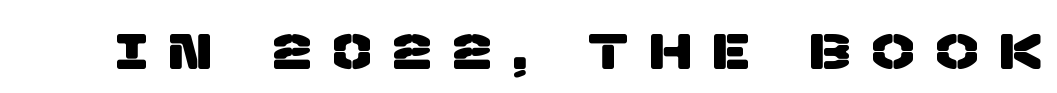
The image shows 49 px sans-serif type; set unusually wide letter spacing (+0.47 em), not underlined; low stroke contrast and a large x-height.
